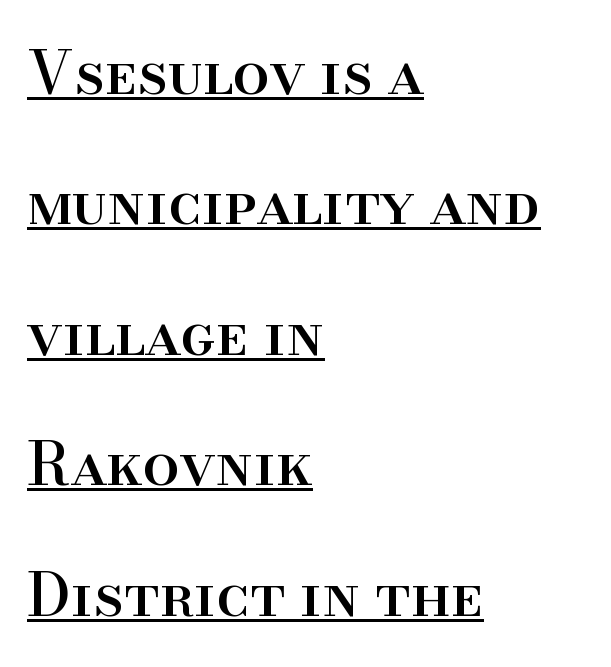
Tracking value appears to be zero — textbook default spacing. Are there feet on the stems? There are — it's a serif. The rendering uses natural spacing where letterforms have individual widths. Notice how the stems are strictly vertical — no italics here. Baseline-to-baseline distance is far greater than the letter height.
